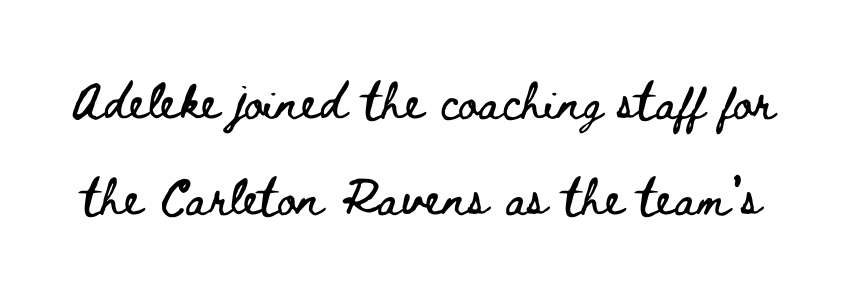
{"width": "wide", "stroke_contrast": "low", "x_height": "small", "monospaced": "no", "underline": "no", "line_spacing": "loose", "line_spacing_ratio": 2.05, "letter_spacing": "normal", "letter_spacing_em": 0.0, "glyph_px": 47}
